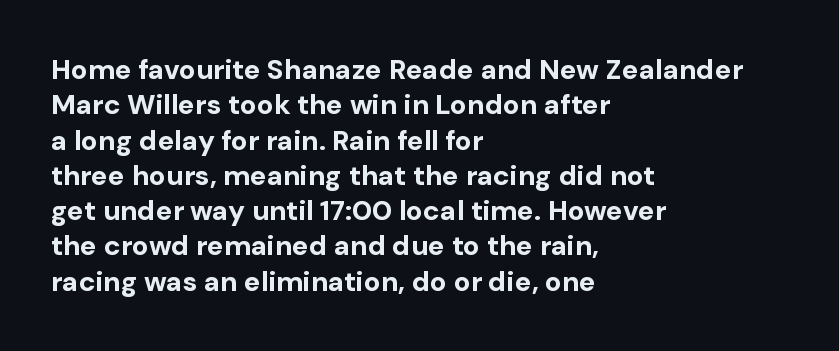
The image shows 28 px bold sans-serif type, upright; set left-aligned, normal line spacing (1.26x), normal letter spacing, not underlined; low stroke contrast and a medium x-height.
